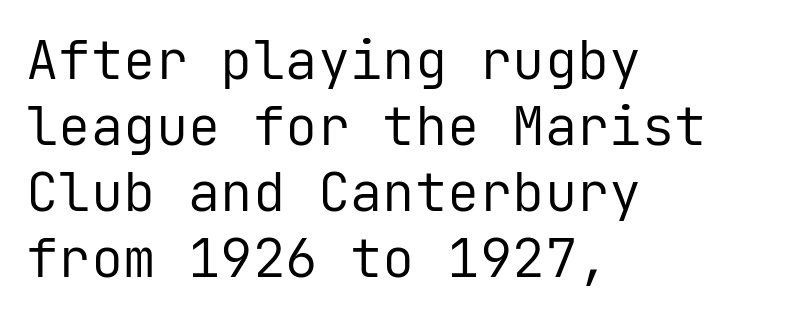
Q: Is the text bold? A: No.
Q: Is the text italic (slanted)? A: No, it is upright.
Q: Is the typeface a serif or a sans-serif typeface? A: Sans-serif.
Q: Is the text underlined? A: No.
Q: How is the paragraph aligned? A: Left-aligned.
Q: Is the spacing between letters normal or unusually wide? A: Normal.
Q: Width (condensed, normal, or wide)? A: Normal.
Q: Stroke contrast? A: Low.
Q: x-height? A: Medium.
Q: Monospaced? A: Yes.
